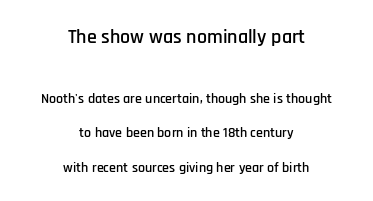
{"italic": "no", "underline": "no", "align": "center", "line_spacing": "loose", "line_spacing_ratio": 2.45, "letter_spacing": "normal", "letter_spacing_em": 0.0, "larger_block": "first", "size_ratio": 1.43, "glyph_px": 20}
